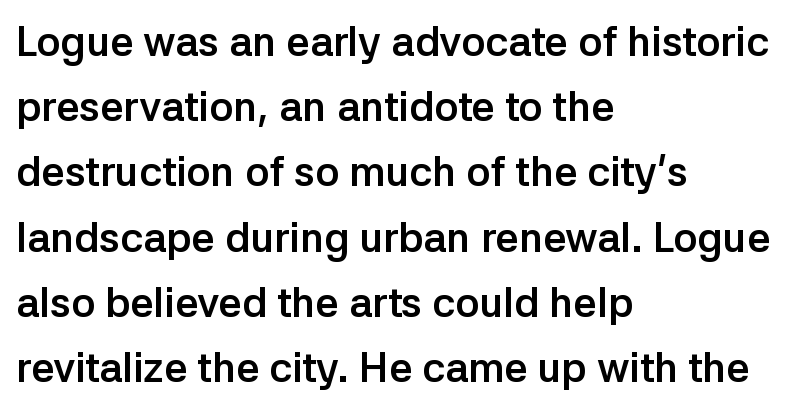
Heft: maximum for text — a bold. Is there much room between lines? A standard amount, neither cramped nor airy. Varying glyph widths throughout — classic text-font behaviour. A bare baseline throughout the passage.
